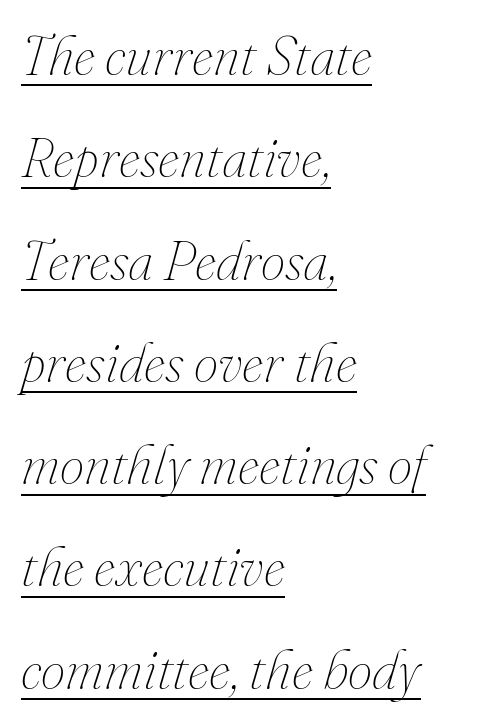
{"italic": "yes", "lean": "right", "slant_degrees": 16, "bold": "no", "weight": "thin", "width": "normal", "stroke_contrast": "medium", "x_height": "small", "monospaced": "no", "underline": "yes", "align": "left", "line_spacing_ratio": 1.86, "letter_spacing": "normal", "letter_spacing_em": 0.0, "glyph_px": 55}
